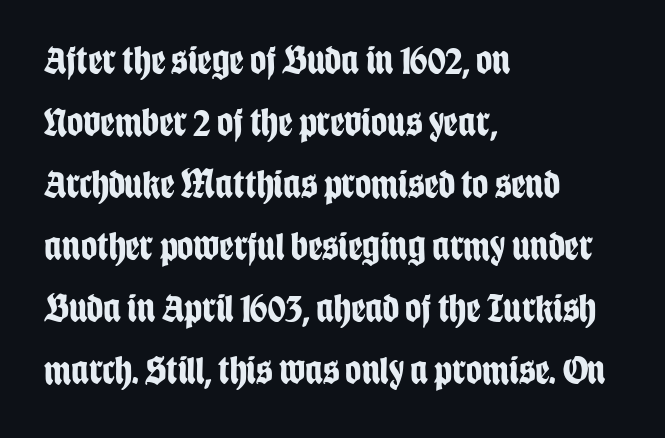
{"serif": "no", "italic": "no", "bold": "yes", "weight": "bold", "width": "condensed", "stroke_contrast": "low", "x_height": "large", "monospaced": "no", "underline": "no", "align": "left", "line_spacing": "normal", "line_spacing_ratio": 1.55, "letter_spacing": "normal", "letter_spacing_em": 0.0, "glyph_px": 40}
